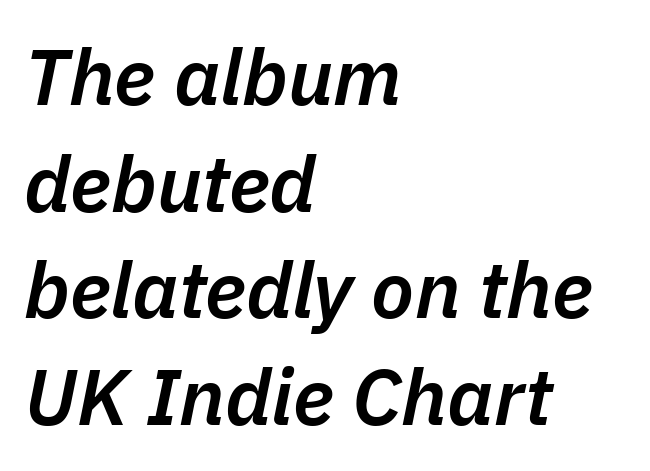
Q: Is the text bold? A: Semi-bold.
Q: Is the text italic (slanted)? A: Yes, it leans right by about 11 degrees.
Q: Is the text underlined? A: No.
Q: How is the paragraph aligned? A: Left-aligned.
Q: Is the spacing between letters normal or unusually wide? A: Normal.
Q: Is the spacing between lines tight, normal or loose? A: Normal.
Q: Width (condensed, normal, or wide)? A: Normal.
Q: Stroke contrast? A: Low.
Q: x-height? A: Medium.
Q: Monospaced? A: No.
